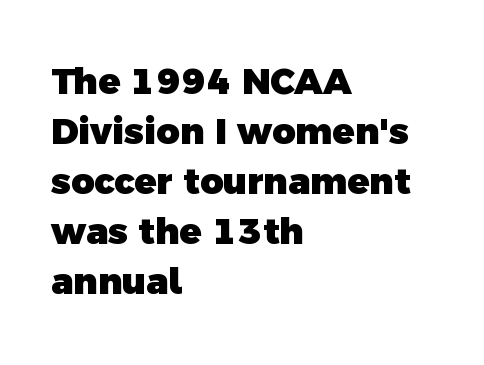
The face used here is a sans, in the tradition of grotesques and geometrics. Each new line begins a customary step beneath the previous one. The face used here is rendered with its standard letterfit. In CSS terms this would be text-align: left. This sample has the flowing, uneven cadence of proportional lettering.
